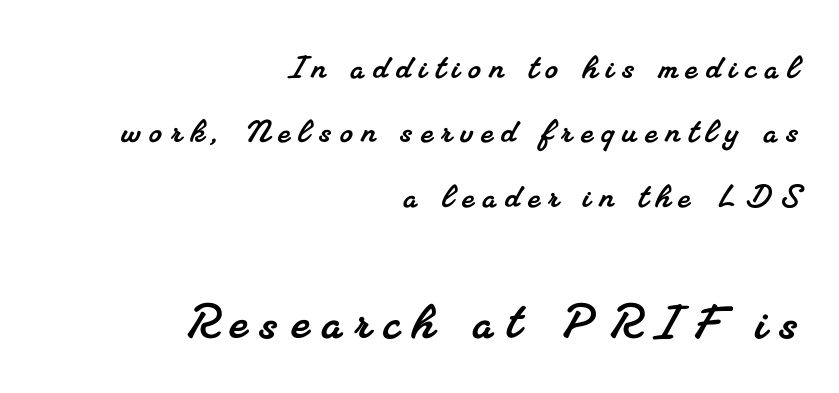
Two sizes are in play, and the larger belongs to the second block. Little horizontal feet cap the strokes, marking this as serif type. The gaps between neighbouring characters are conspicuously large. The rag falls on the left side of this text block. Has an underline been added? It has not.
